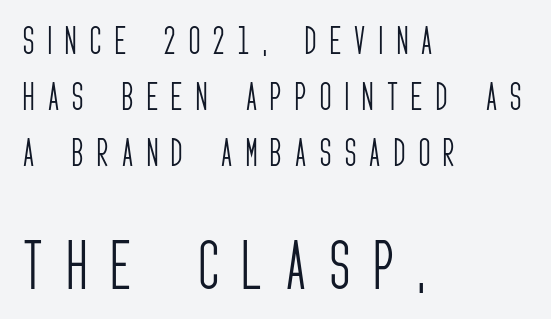
{"serif": "no", "italic": "no", "bold": "no", "weight": "light", "width": "condensed", "stroke_contrast": "low", "x_height": "large", "monospaced": "no", "underline": "no", "align": "left", "line_spacing_ratio": 1.8, "letter_spacing": "wide", "letter_spacing_em": 0.44, "larger_block": "second", "size_ratio": 1.77, "glyph_px": 55}
